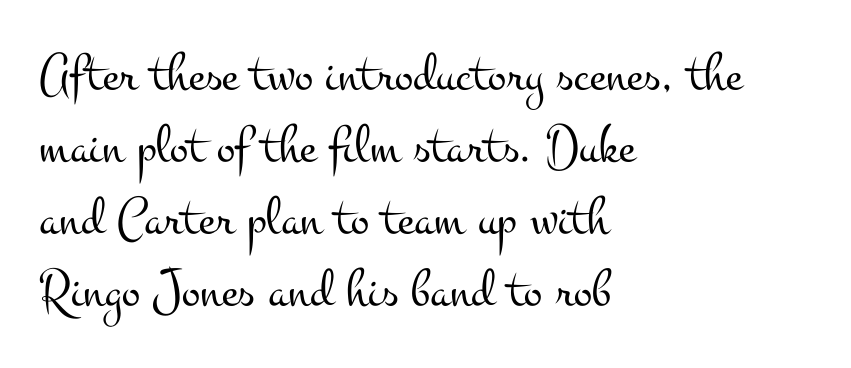
The image shows 55 px light, wide type; set left-aligned, normal line spacing (1.31x), normal letter spacing, not underlined; medium stroke contrast and a small x-height.
